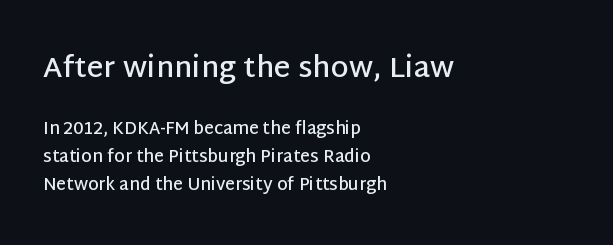
{"serif": "no", "italic": "no", "bold": "semi", "weight": "semibold", "width": "normal", "stroke_contrast": "low", "x_height": "large", "monospaced": "no", "underline": "no", "align": "left", "line_spacing": "normal", "line_spacing_ratio": 1.64, "letter_spacing": "normal", "letter_spacing_em": 0.0, "larger_block": "first", "size_ratio": 1.71, "glyph_px": 29}
